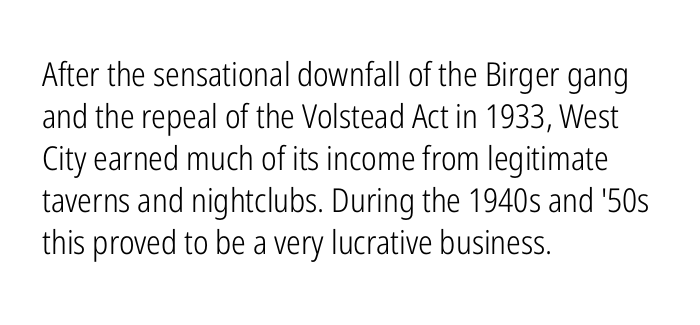
{"serif": "no", "italic": "no", "bold": "no", "weight": "light", "width": "condensed", "stroke_contrast": "low", "x_height": "medium", "monospaced": "no", "underline": "no", "align": "left", "line_spacing": "normal", "line_spacing_ratio": 1.27, "letter_spacing": "normal", "letter_spacing_em": 0.0, "glyph_px": 33}
